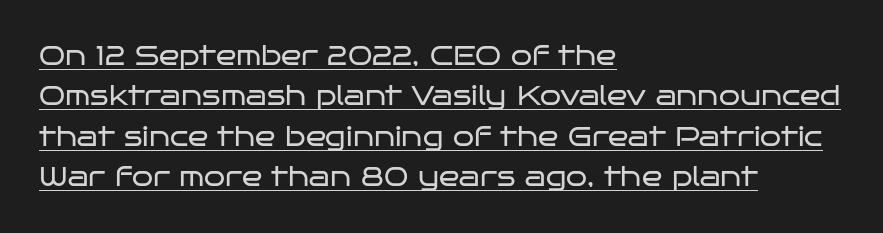
Q: Is the text bold? A: No.
Q: Is the text italic (slanted)? A: No, it is upright.
Q: Is the text underlined? A: Yes.
Q: How is the paragraph aligned? A: Left-aligned.
Q: Is the spacing between letters normal or unusually wide? A: Normal.
Q: Is the spacing between lines tight, normal or loose? A: Normal.
